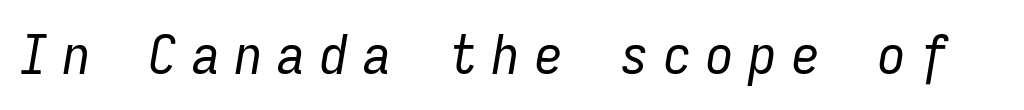
{"italic": "yes", "lean": "right", "slant_degrees": 9, "bold": "no", "weight": "regular", "width": "condensed", "stroke_contrast": "low", "x_height": "medium", "monospaced": "yes", "underline": "no", "letter_spacing": "wide", "letter_spacing_em": 0.28, "glyph_px": 55}
